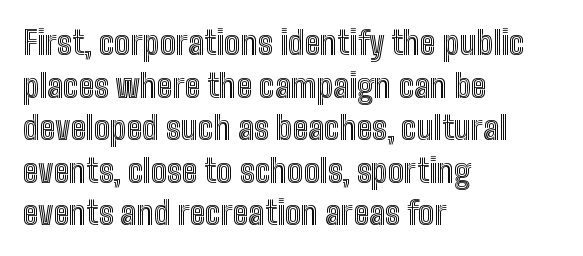
Q: Is the text italic (slanted)? A: No, it is upright.
Q: Is the text underlined? A: No.
Q: How is the paragraph aligned? A: Left-aligned.
Q: Is the spacing between letters normal or unusually wide? A: Normal.
Q: Is the spacing between lines tight, normal or loose? A: Normal.
Q: Width (condensed, normal, or wide)? A: Condensed.
Q: x-height? A: Medium.
Q: Monospaced? A: No.
